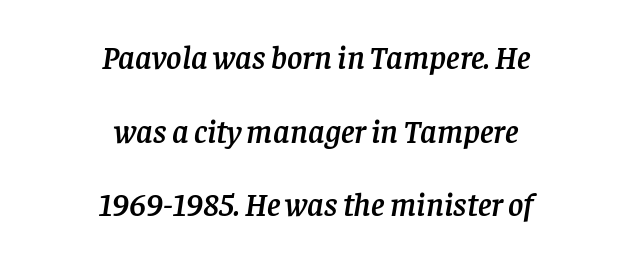
Descenders hang freely into open space. The designer went with a serif here, giving each stem small feet. The paragraph shown floats in the horizontal middle. Airy leading. The letters sit at their default tracking, neither squeezed nor spread. An italicized treatment has been applied to the whole sample.
